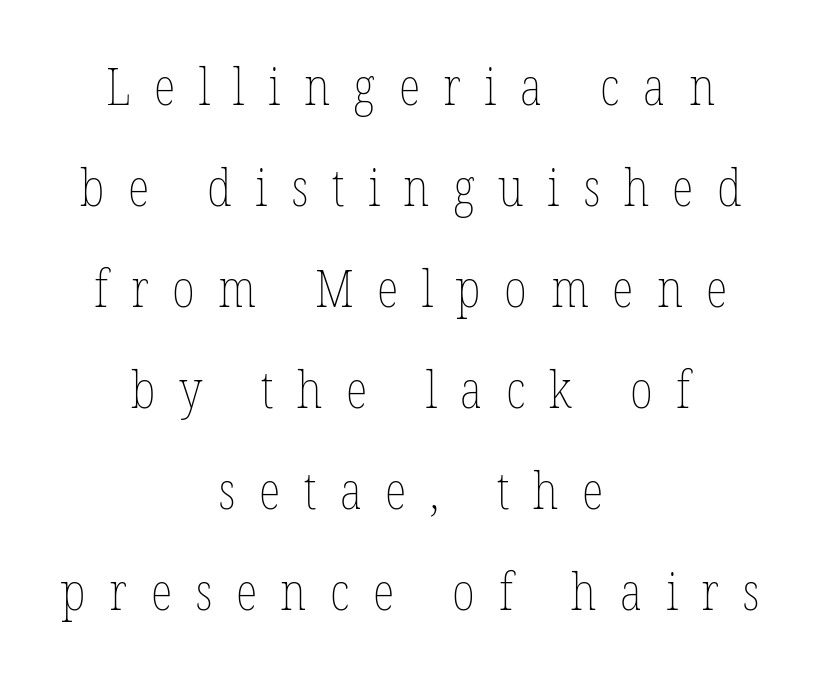
{"italic": "no", "bold": "no", "weight": "thin", "width": "condensed", "stroke_contrast": "low", "x_height": "medium", "monospaced": "no", "underline": "no", "align": "center", "line_spacing": "loose", "line_spacing_ratio": 1.98, "letter_spacing": "wide", "letter_spacing_em": 0.46, "glyph_px": 51}
